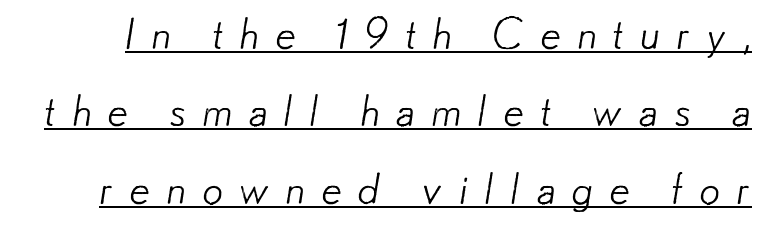
Typographically, this falls in the sans-serif category. Underline: present. Each letter keeps its own natural width here, so spacing adapts to shape. The weight would be labelled regular, book, light, or lighter still. The tracking reads as deliberately expanded to a designer's eye.
